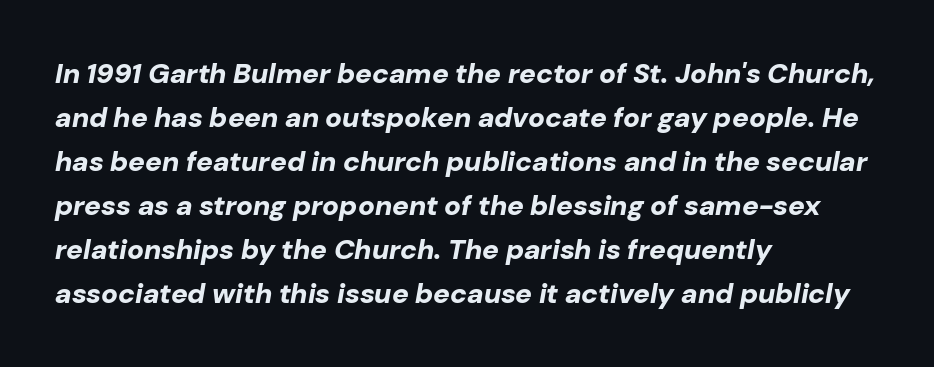
Q: Is the text bold? A: Yes.
Q: Is the text italic (slanted)? A: Yes, it leans right by about 10 degrees.
Q: Is the text underlined? A: No.
Q: How is the paragraph aligned? A: Left-aligned.
Q: Is the spacing between letters normal or unusually wide? A: Normal.
Q: Is the spacing between lines tight, normal or loose? A: Normal.
Q: Width (condensed, normal, or wide)? A: Normal.
Q: Stroke contrast? A: Low.
Q: x-height? A: Medium.
Q: Monospaced? A: No.
